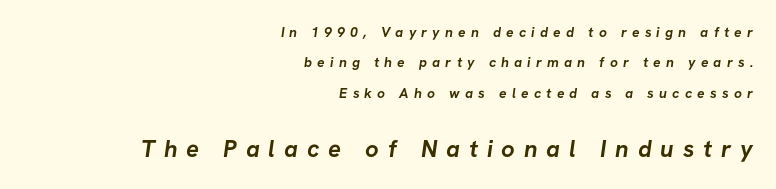
Notice how thick the strokes are: this is what a full bold looks like. The second block has been scaled up relative to the first. Descenders are the only things crossing below the line. Substantial extra tracking has been applied to these lines. Visually the block forms a straight wall on the right and a jagged coastline on the left.
